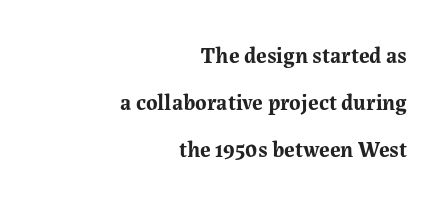
The image shows 22 px bold type, upright; set right-aligned, loose line spacing (2.13x), normal letter spacing, not underlined.
